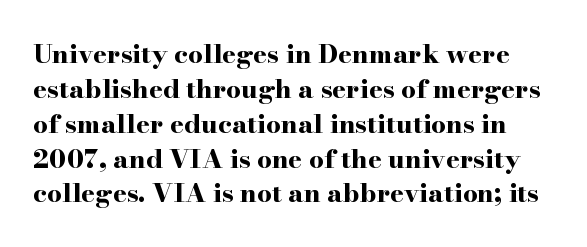
The image shows 26 px bold type, upright; set normal line spacing (1.34x), normal letter spacing, not underlined.
